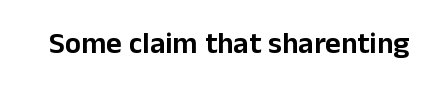
{"serif": "no", "italic": "no", "width": "normal", "stroke_contrast": "low", "x_height": "medium", "monospaced": "no", "underline": "no", "letter_spacing": "normal", "letter_spacing_em": 0.0, "glyph_px": 30}
